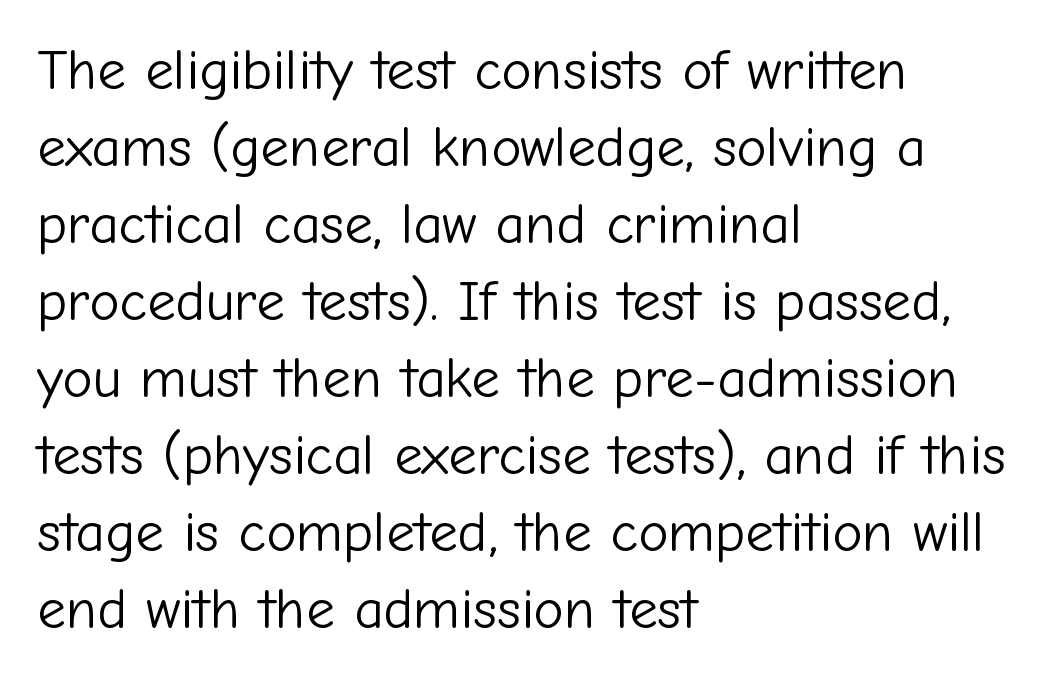
{"serif": "no", "italic": "no", "bold": "no", "weight": "light", "width": "normal", "stroke_contrast": "low", "x_height": "medium", "monospaced": "no", "underline": "no", "align": "left", "line_spacing": "normal", "line_spacing_ratio": 1.35, "letter_spacing": "normal", "letter_spacing_em": 0.0, "glyph_px": 57}
